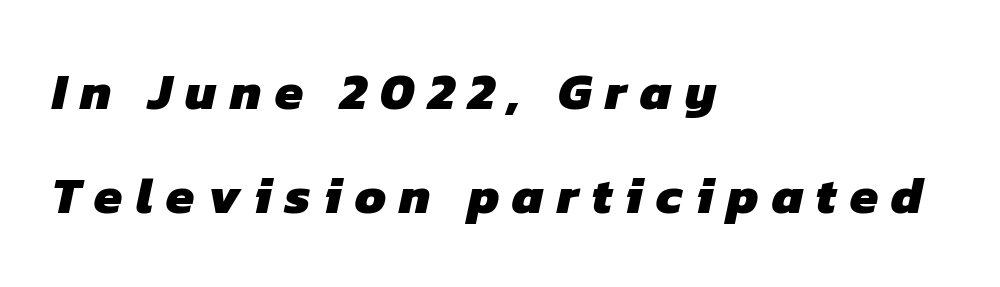
{"serif": "no", "bold": "yes", "weight": "heavy", "width": "normal", "stroke_contrast": "low", "x_height": "medium", "monospaced": "no", "underline": "no", "align": "left", "line_spacing": "loose", "line_spacing_ratio": 2.04, "letter_spacing": "wide", "letter_spacing_em": 0.26, "glyph_px": 51}
